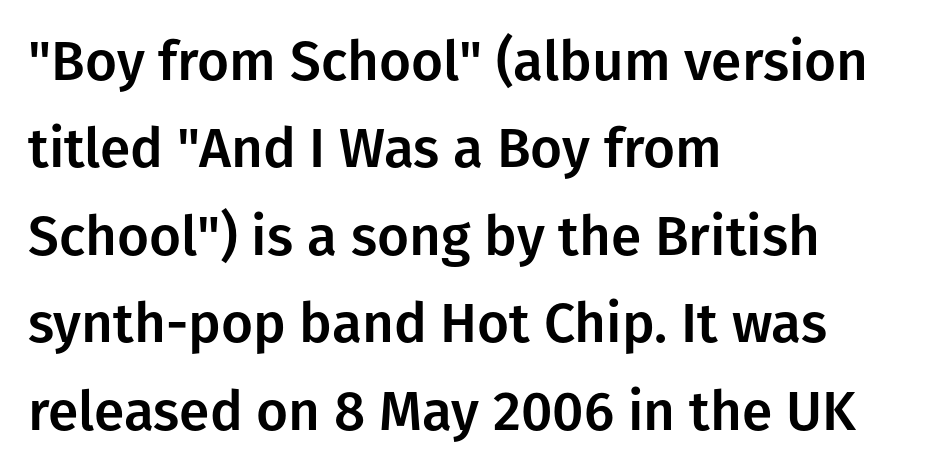
{"serif": "no", "italic": "no", "width": "normal", "stroke_contrast": "low", "x_height": "medium", "monospaced": "no", "underline": "no", "align": "left", "line_spacing": "normal", "line_spacing_ratio": 1.59, "letter_spacing": "normal", "letter_spacing_em": 0.0, "glyph_px": 55}
